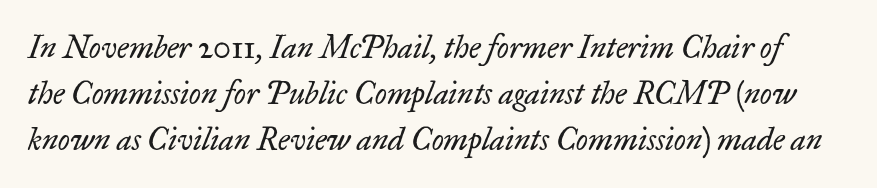
The image shows 31 px regular-weight serif type, italic (leaning right); set normal line spacing (1.49x), normal letter spacing, not underlined; low stroke contrast and a small x-height.
